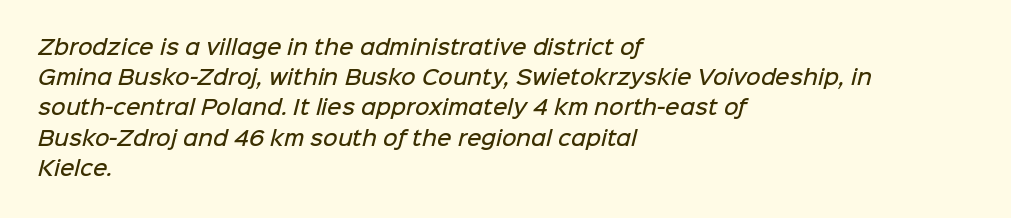
Q: Is the text bold? A: Semi-bold.
Q: Is the text underlined? A: No.
Q: How is the paragraph aligned? A: Left-aligned.
Q: Is the spacing between letters normal or unusually wide? A: Normal.
Q: Is the spacing between lines tight, normal or loose? A: Normal.
